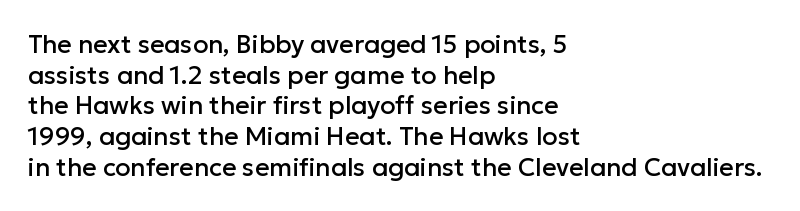
Q: Is the text italic (slanted)? A: No, it is upright.
Q: Is the text underlined? A: No.
Q: How is the paragraph aligned? A: Left-aligned.
Q: Is the spacing between letters normal or unusually wide? A: Normal.
